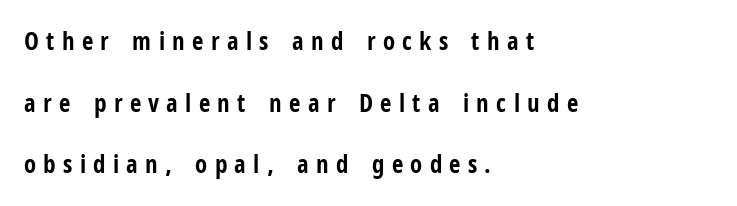
{"italic": "no", "bold": "yes", "underline": "no", "align": "left", "line_spacing": "loose", "line_spacing_ratio": 2.47, "letter_spacing": "wide", "letter_spacing_em": 0.29, "glyph_px": 25}
